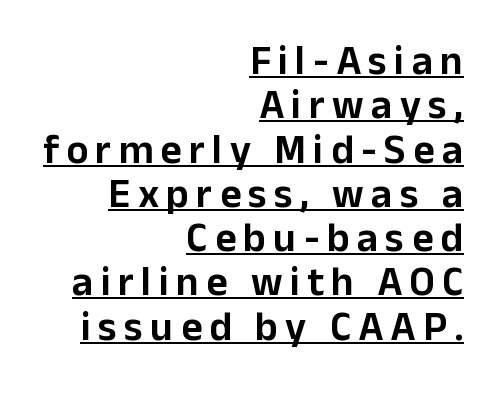
Q: Is the text italic (slanted)? A: No, it is upright.
Q: Is the typeface a serif or a sans-serif typeface? A: Sans-serif.
Q: Is the text underlined? A: Yes.
Q: How is the paragraph aligned? A: Right-aligned.
Q: Is the spacing between lines tight, normal or loose? A: Tight.
Q: Width (condensed, normal, or wide)? A: Normal.
Q: Stroke contrast? A: Low.
Q: x-height? A: Medium.
Q: Monospaced? A: No.
